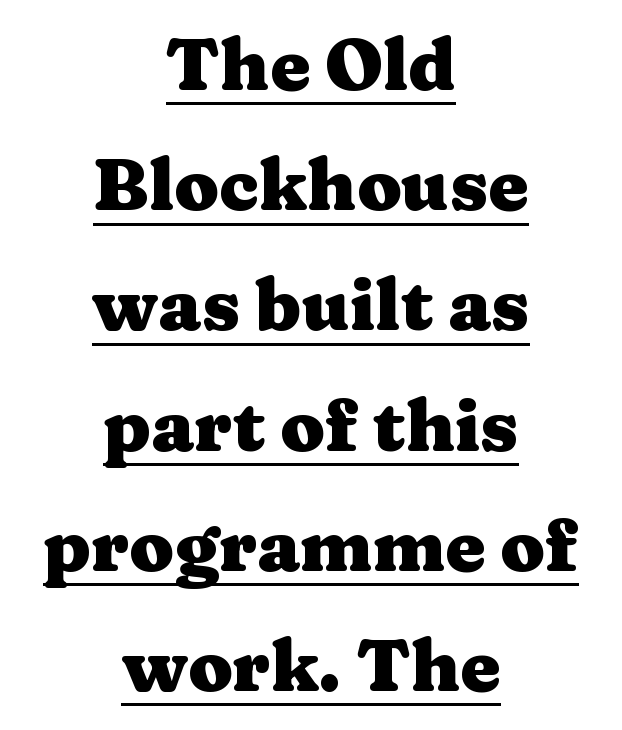
{"serif": "yes", "italic": "no", "bold": "yes", "weight": "heavy", "width": "wide", "stroke_contrast": "medium", "x_height": "medium", "monospaced": "no", "underline": "yes", "align": "center", "line_spacing": "normal", "line_spacing_ratio": 1.67, "letter_spacing": "normal", "letter_spacing_em": 0.0, "glyph_px": 72}
